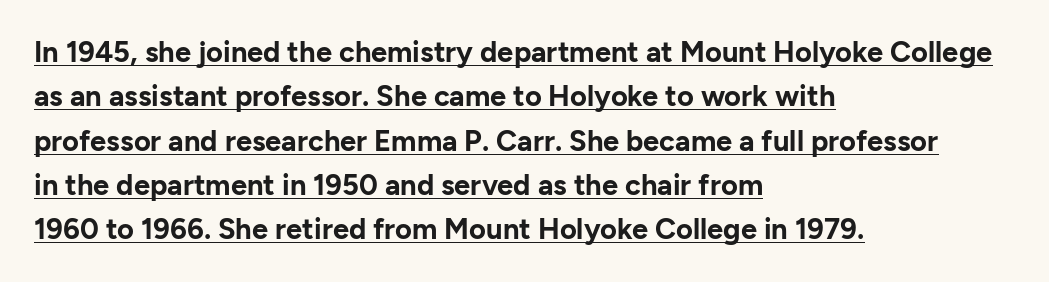
{"serif": "no", "italic": "no", "bold": "yes", "weight": "bold", "width": "normal", "stroke_contrast": "low", "x_height": "medium", "monospaced": "no", "underline": "yes", "align": "left", "line_spacing": "normal", "line_spacing_ratio": 1.53, "letter_spacing": "normal", "letter_spacing_em": 0.0, "glyph_px": 29}
